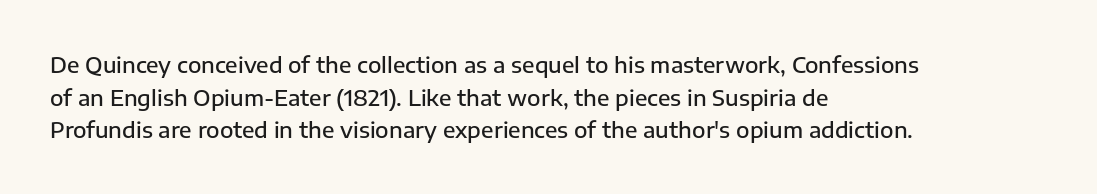
Q: Is the text bold? A: Semi-bold.
Q: Is the text italic (slanted)? A: No, it is upright.
Q: Is the text underlined? A: No.
Q: How is the paragraph aligned? A: Left-aligned.
Q: Is the spacing between letters normal or unusually wide? A: Normal.
Q: Is the spacing between lines tight, normal or loose? A: Normal.
